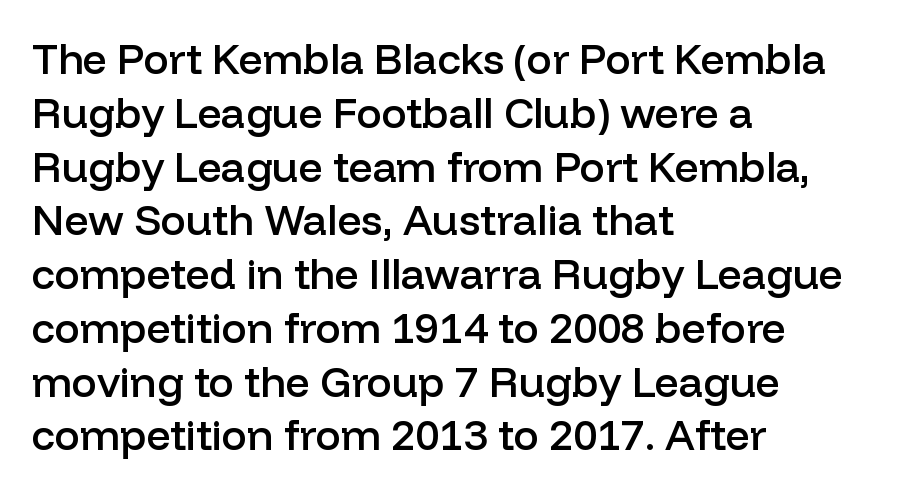
The image shows 42 px semibold sans-serif type, upright; set left-aligned, normal line spacing (1.28x), normal letter spacing, not underlined; low stroke contrast and a medium x-height.
